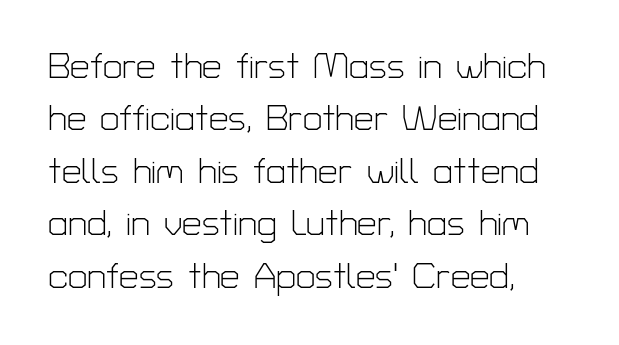
Q: Is the text bold? A: No.
Q: Is the text italic (slanted)? A: No, it is upright.
Q: Is the typeface a serif or a sans-serif typeface? A: Sans-serif.
Q: Is the text underlined? A: No.
Q: How is the paragraph aligned? A: Left-aligned.
Q: Is the spacing between letters normal or unusually wide? A: Normal.
Q: Is the spacing between lines tight, normal or loose? A: Normal.
Q: Width (condensed, normal, or wide)? A: Normal.
Q: Stroke contrast? A: Low.
Q: x-height? A: Medium.
Q: Monospaced? A: No.
